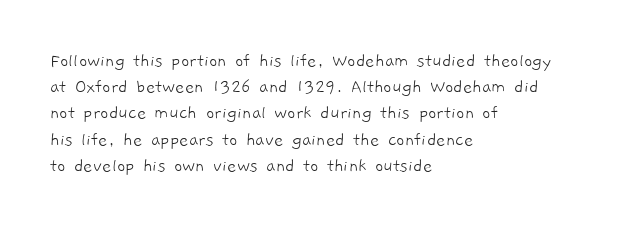
Quick note: interline space is typical. Unmarked baselines from the first word to the last. Stems here are at most as thick as an everyday book face. Observe the ordinary spacing: letters are neighbours, not strangers. This sample is left-justified, so line endings fall wherever the words run out.
